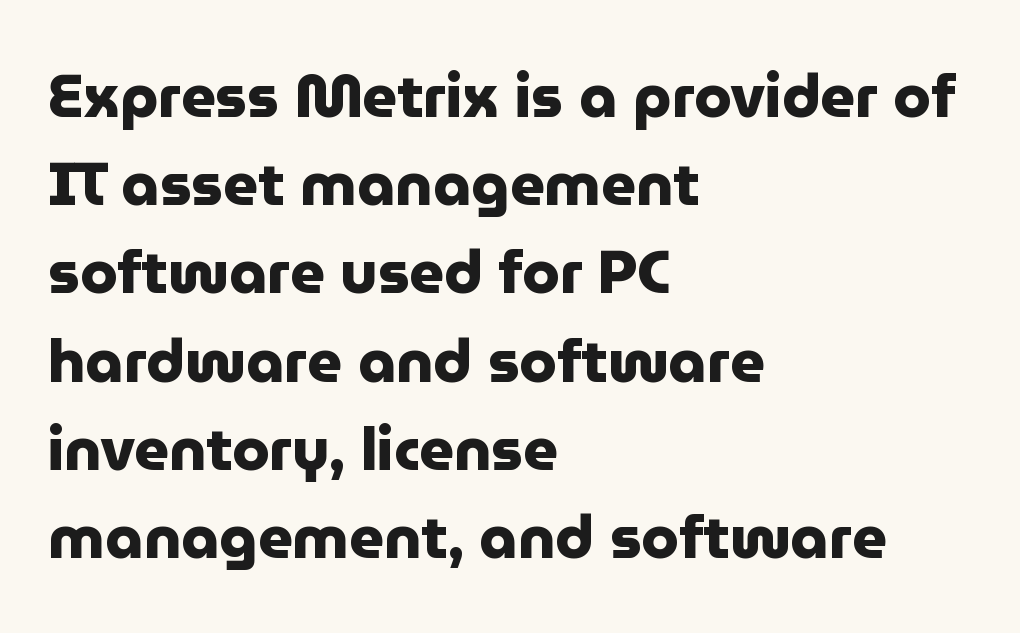
Q: Is the text bold? A: Yes.
Q: Is the text italic (slanted)? A: No, it is upright.
Q: Is the typeface a serif or a sans-serif typeface? A: Sans-serif.
Q: Is the text underlined? A: No.
Q: How is the paragraph aligned? A: Left-aligned.
Q: Is the spacing between letters normal or unusually wide? A: Normal.
Q: Is the spacing between lines tight, normal or loose? A: Normal.
Q: Width (condensed, normal, or wide)? A: Normal.
Q: Stroke contrast? A: Low.
Q: x-height? A: Medium.
Q: Monospaced? A: No.
